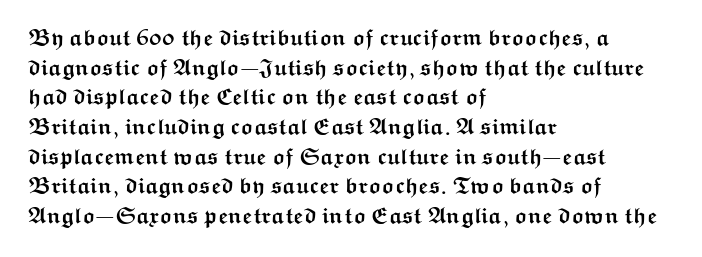
The image shows 22 px bold type, upright; set left-aligned, normal line spacing (1.35x), normal letter spacing, not underlined.
